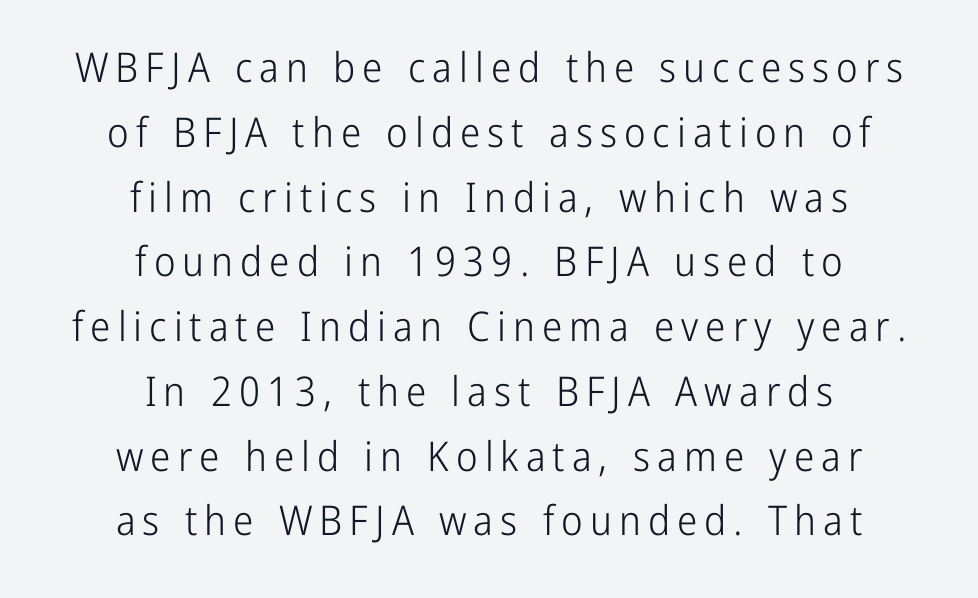
Whoever set this chose a conventional vertical rhythm. Is the type heavy? It reads as light-to-regular instead. If you drew a line through each stem, it would be perfectly vertical. The passage shown is typed in a proportional face where columns would drift.
